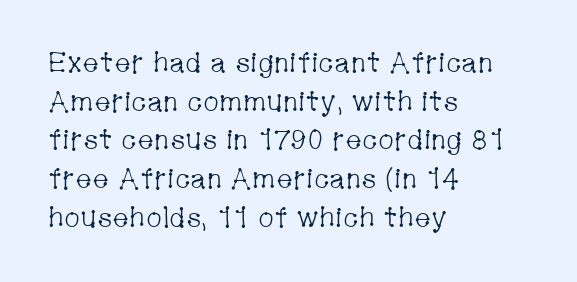
{"serif": "yes", "italic": "no", "bold": "no", "weight": "light", "width": "condensed", "stroke_contrast": "low", "x_height": "medium", "monospaced": "no", "underline": "no", "align": "left", "line_spacing": "normal", "line_spacing_ratio": 1.38, "letter_spacing": "normal", "letter_spacing_em": 0.0, "glyph_px": 28}
